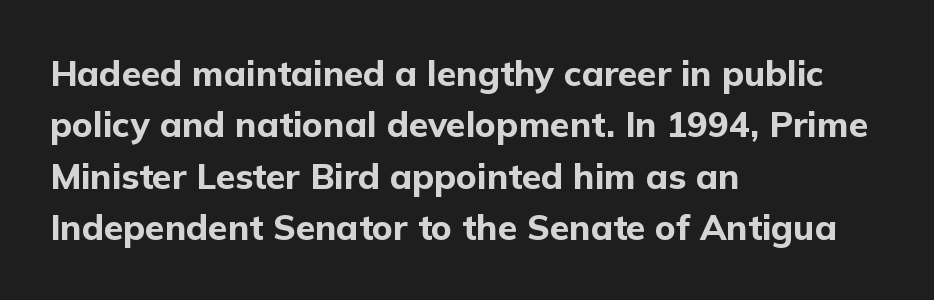
The image shows 35 px bold sans-serif type, upright; set left-aligned, normal line spacing (1.47x), normal letter spacing, not underlined; low stroke contrast and a medium x-height.
